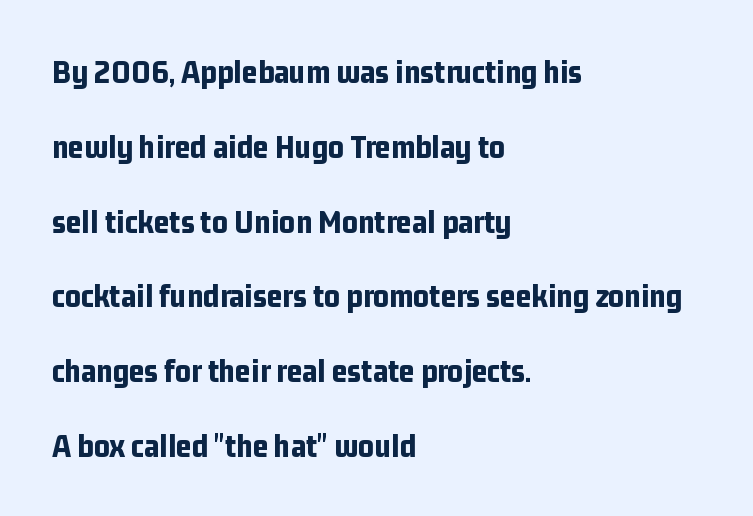
The image shows 34 px bold, condensed sans-serif type, upright; set left-aligned, loose line spacing (2.2x), normal letter spacing, not underlined; low stroke contrast and a medium x-height.
